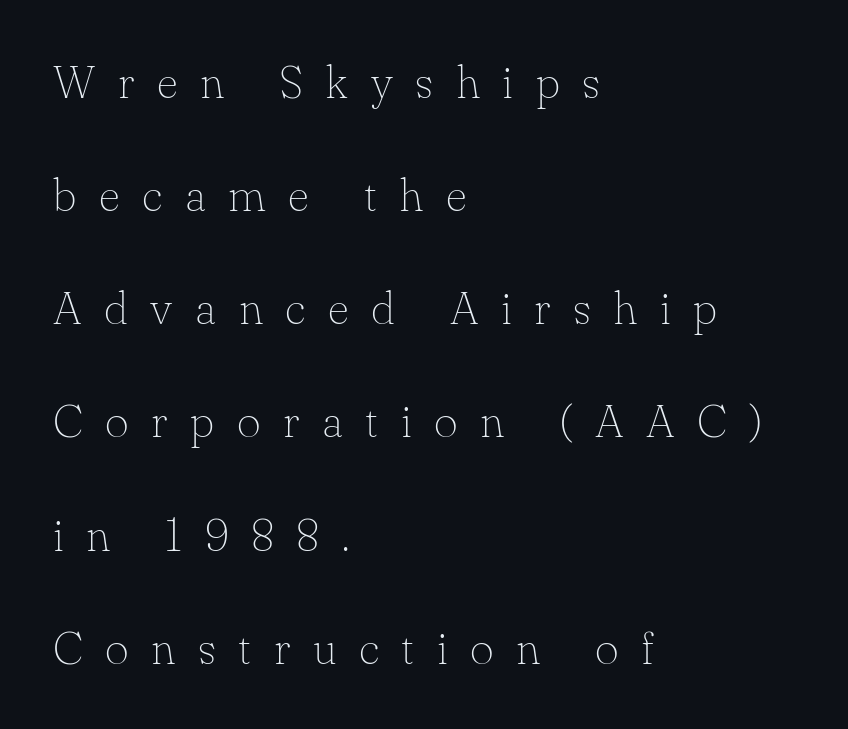
{"serif": "yes", "italic": "no", "bold": "no", "weight": "thin", "width": "normal", "stroke_contrast": "low", "x_height": "small", "monospaced": "no", "underline": "no", "align": "left", "line_spacing": "loose", "line_spacing_ratio": 2.46, "letter_spacing": "wide", "letter_spacing_em": 0.49, "glyph_px": 46}
